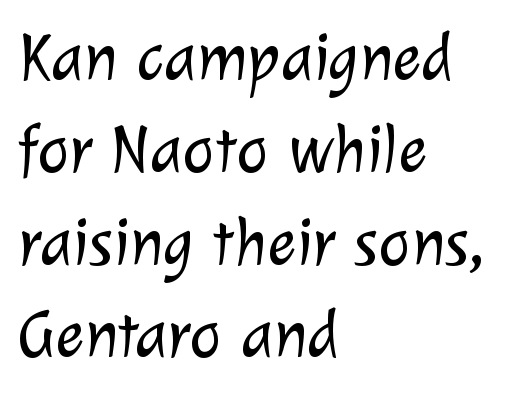
{"serif": "no", "bold": "no", "weight": "light", "width": "normal", "stroke_contrast": "low", "x_height": "medium", "monospaced": "no", "underline": "no", "align": "left", "line_spacing": "normal", "line_spacing_ratio": 1.36, "letter_spacing": "normal", "letter_spacing_em": 0.0, "glyph_px": 68}
